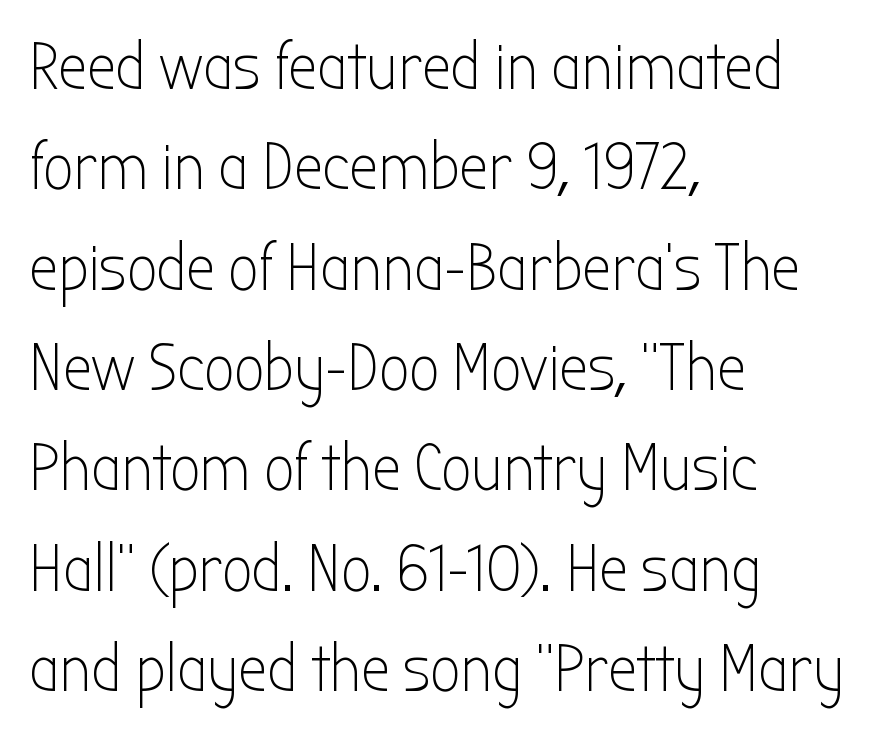
The image shows 66 px light, condensed sans-serif type, upright; set left-aligned, normal line spacing (1.52x), normal letter spacing, not underlined; low stroke contrast and a medium x-height.
